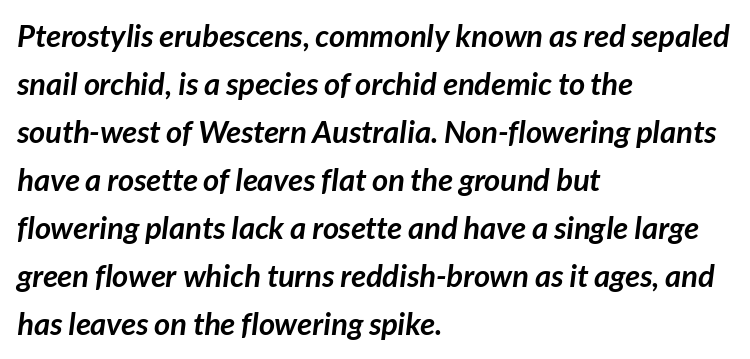
I'd call this a sans setting — the letters go barefoot. Its strokes are broad and dark, the hallmark of bold type. In terms of leading, this rendering sits right in the middle. Caption: multi-line text, flush left, ragged right.
